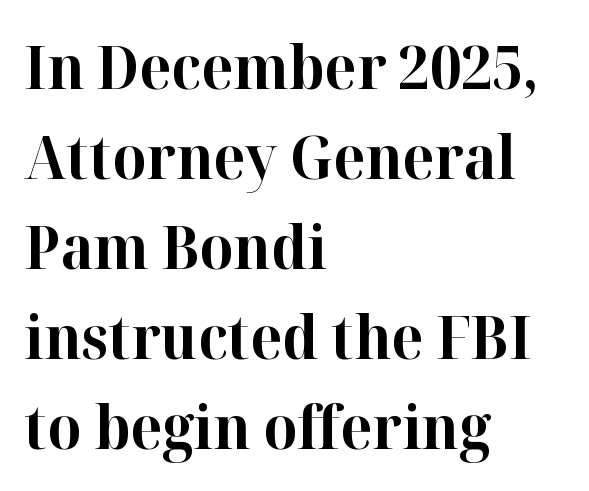
Compared with a centered layout, this one pins lines to the left instead. The gap between lines stays unmarked. Does the type have serifs? Yes, each stem ends in a small foot. These lines are rendered in a variable-pitch font. The lines sit at an ordinary, default distance from one another.
